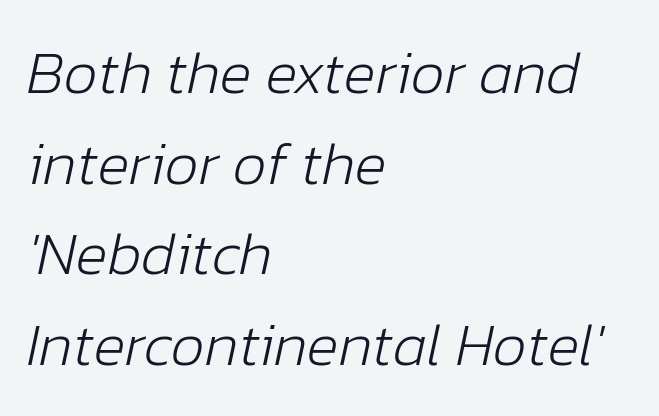
Q: Is the text bold? A: No.
Q: Is the text italic (slanted)? A: Yes, it leans right by about 12 degrees.
Q: Is the text underlined? A: No.
Q: How is the paragraph aligned? A: Left-aligned.
Q: Is the spacing between letters normal or unusually wide? A: Normal.
Q: Is the spacing between lines tight, normal or loose? A: Normal.
Q: Width (condensed, normal, or wide)? A: Normal.
Q: Stroke contrast? A: Low.
Q: x-height? A: Medium.
Q: Monospaced? A: No.
